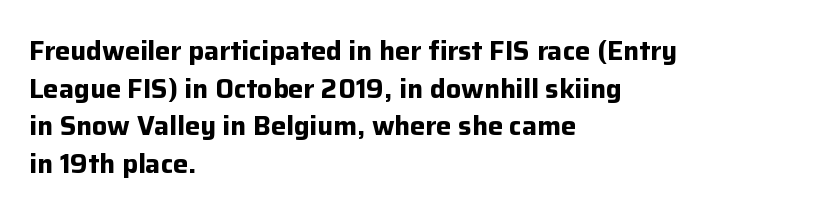
Q: Is the text bold? A: Yes.
Q: Is the text italic (slanted)? A: No, it is upright.
Q: Is the text underlined? A: No.
Q: How is the paragraph aligned? A: Left-aligned.
Q: Is the spacing between letters normal or unusually wide? A: Normal.
Q: Is the spacing between lines tight, normal or loose? A: Normal.
